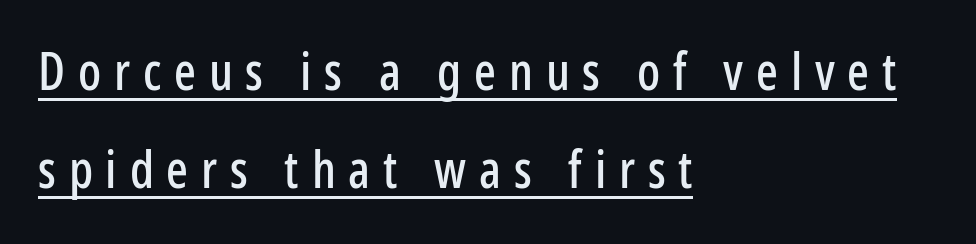
{"serif": "no", "italic": "no", "width": "condensed", "stroke_contrast": "low", "x_height": "medium", "monospaced": "no", "underline": "yes", "align": "left", "line_spacing": "loose", "line_spacing_ratio": 1.92, "letter_spacing": "wide", "letter_spacing_em": 0.25, "glyph_px": 51}
